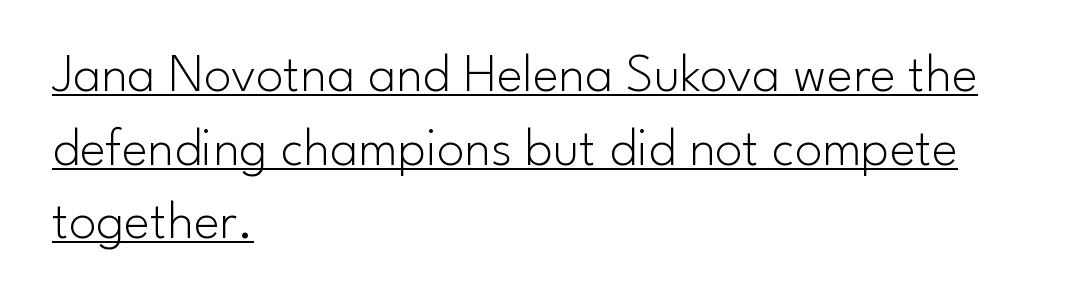
The image shows 55 px light sans-serif type, upright; set left-aligned, normal line spacing (1.34x), normal letter spacing, underlined; low stroke contrast and a small x-height.
